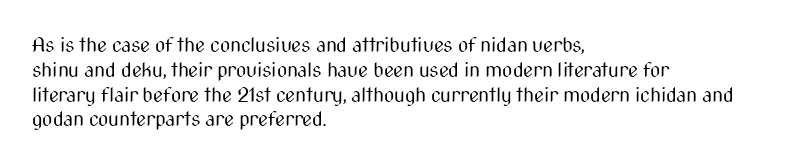
{"italic": "no", "bold": "no", "underline": "no", "align": "left", "line_spacing_ratio": 1.24, "letter_spacing": "normal", "letter_spacing_em": 0.0, "glyph_px": 20}
